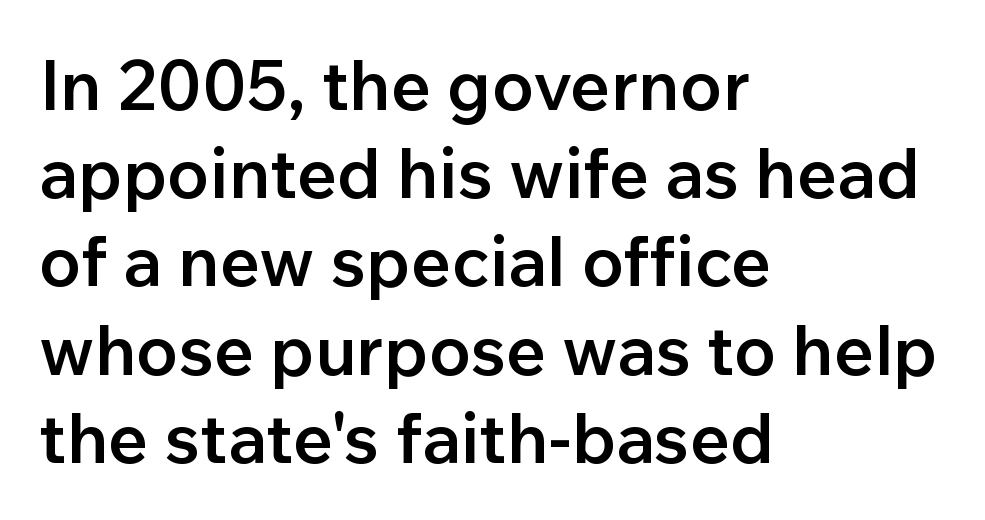
Nope, not italic — everything's standing straight. You could not count columns in this text — the font is proportionally spaced. This sample uses a sans-serif face. Rule under the text: the space is simply empty.
